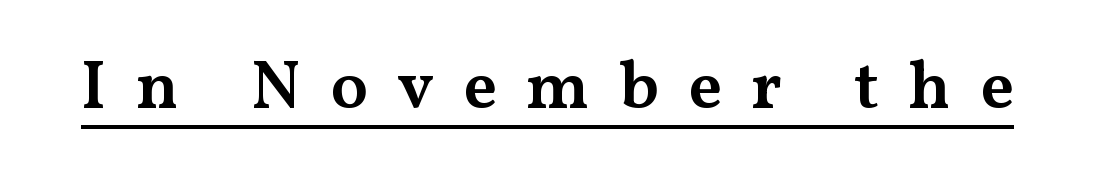
The image shows 68 px semibold, wide serif type, upright; set unusually wide letter spacing (+0.43 em), underlined; medium stroke contrast and a medium x-height.
